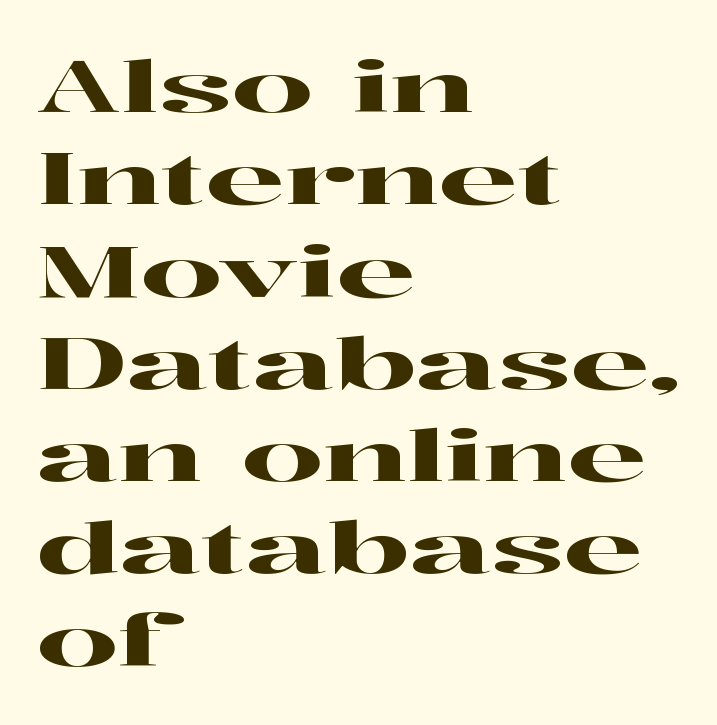
Q: Is the text italic (slanted)? A: No, it is upright.
Q: Is the typeface a serif or a sans-serif typeface? A: Serif.
Q: Is the text underlined? A: No.
Q: How is the paragraph aligned? A: Left-aligned.
Q: Is the spacing between letters normal or unusually wide? A: Normal.
Q: Is the spacing between lines tight, normal or loose? A: Normal.
Q: Width (condensed, normal, or wide)? A: Wide.
Q: Stroke contrast? A: High.
Q: x-height? A: Medium.
Q: Monospaced? A: No.
